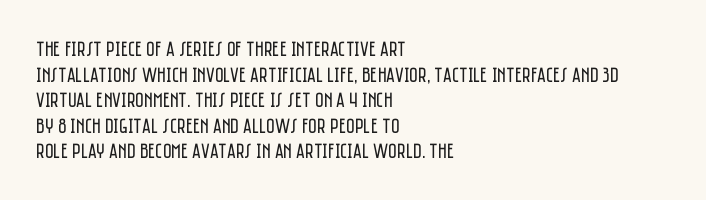
Does extra space separate the letters? No, they use regular spacing. The passage is arranged the way most books set body copy — flush left. The area under the type is left untouched. The face looks like a standard text weight, possibly lighter. Notice how the stems are strictly vertical — no italics here.
